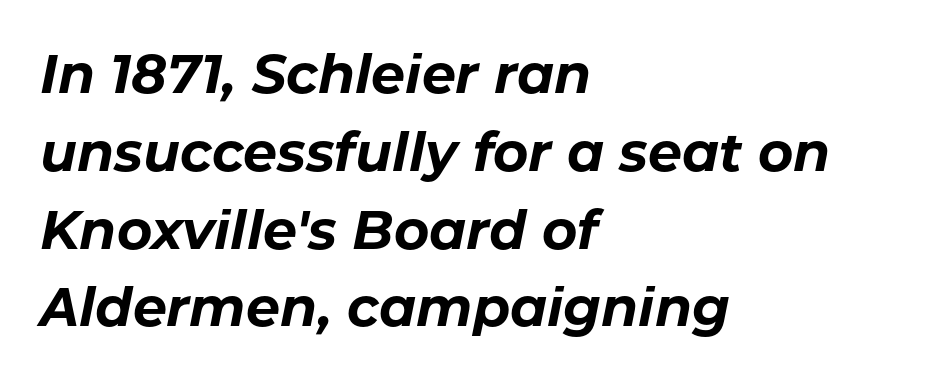
The image shows 54 px bold type, italic (leaning right); set left-aligned, normal line spacing (1.44x), normal letter spacing, not underlined; low stroke contrast and a medium x-height.
